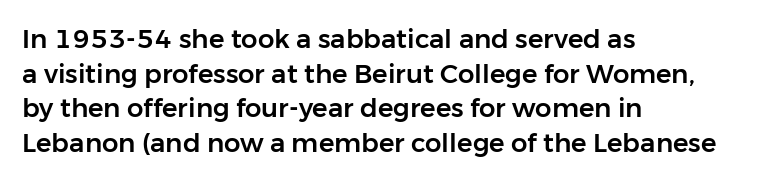
The image shows 26 px text type, upright; set left-aligned, normal line spacing (1.33x), normal letter spacing, not underlined.
